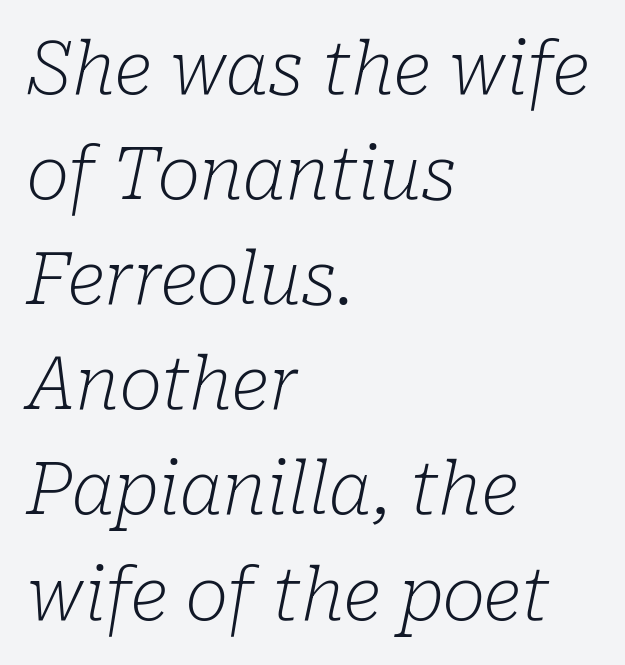
{"serif": "yes", "italic": "yes", "lean": "right", "slant_degrees": 10, "bold": "no", "weight": "light", "width": "normal", "stroke_contrast": "low", "x_height": "medium", "monospaced": "no", "underline": "no", "align": "left", "line_spacing": "normal", "line_spacing_ratio": 1.46, "letter_spacing": "normal", "letter_spacing_em": 0.0, "glyph_px": 72}
